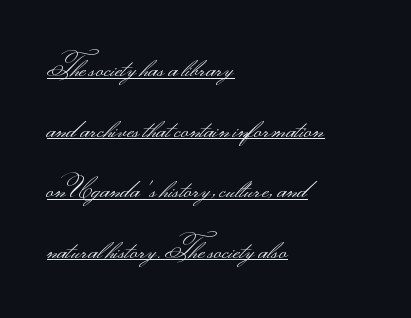
Vertically, the passage feels expansive, rows floating well apart. A light-to-regular cut is what we see here. The setting favours the left margin, as ordinary paragraphs usually do. Every word sits above its own underline.
